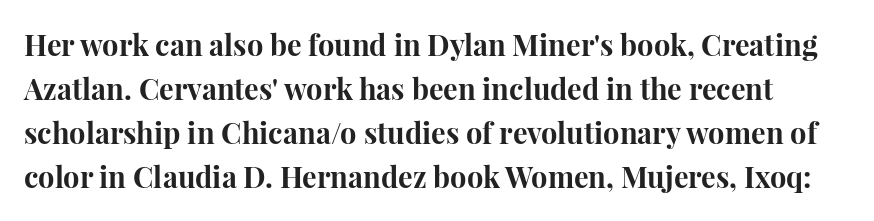
The image shows 29 px bold serif type, upright; set normal line spacing (1.52x), normal letter spacing, not underlined; high stroke contrast and a medium x-height.
